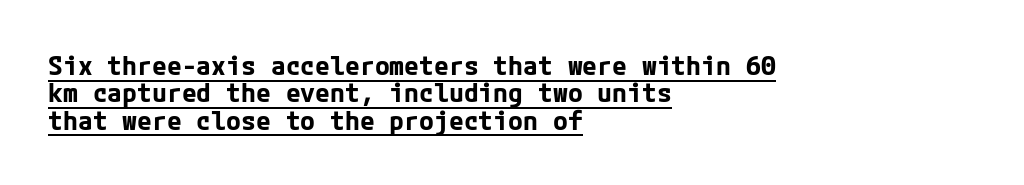
Q: Is the text bold? A: Yes.
Q: Is the text italic (slanted)? A: No, it is upright.
Q: Is the text underlined? A: Yes.
Q: How is the paragraph aligned? A: Left-aligned.
Q: Is the spacing between letters normal or unusually wide? A: Normal.
Q: Is the spacing between lines tight, normal or loose? A: Tight.
